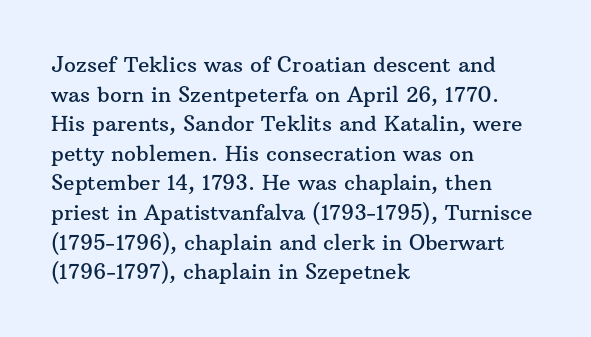
The image shows 21 px text type, upright; set left-aligned, normal line spacing (1.41x), normal letter spacing, not underlined.
